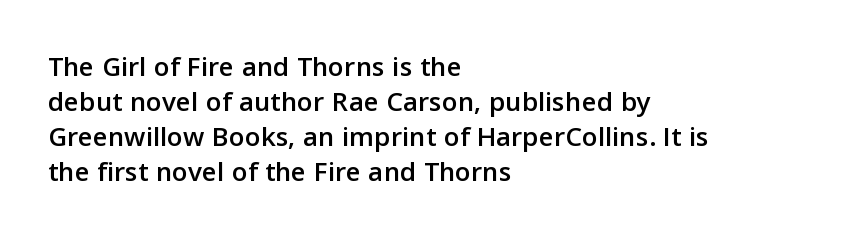
{"serif": "no", "italic": "no", "width": "normal", "stroke_contrast": "low", "x_height": "medium", "monospaced": "no", "underline": "no", "align": "left", "line_spacing_ratio": 1.21, "letter_spacing": "normal", "letter_spacing_em": 0.0, "glyph_px": 29}
